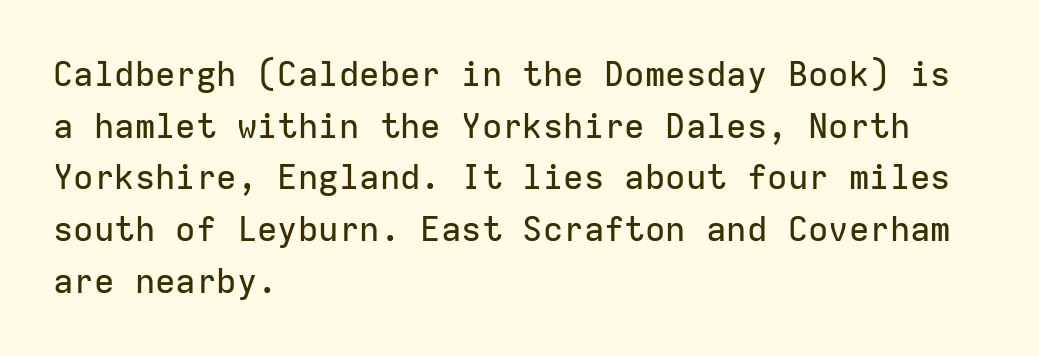
Short and long lines alike share a common starting point at left. Vertical strokes here are truly vertical. How would I describe the line gaps? Plain and ordinary. These lines are rendered in a fixed-pitch font. This rendering features lettering with no underline. Students, note that the glyphs here touch the page at normal intervals.
